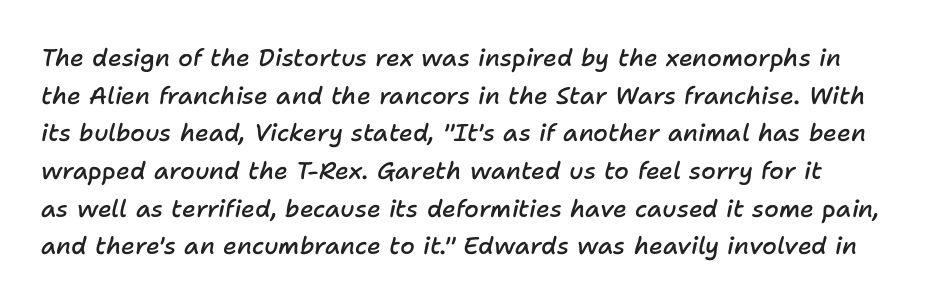
The image shows 24 px text type, italic (leaning right); set normal line spacing (1.57x), normal letter spacing, not underlined.
